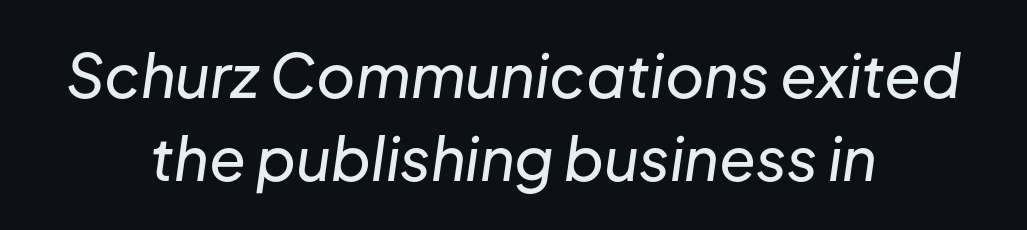
Q: Is the text italic (slanted)? A: Yes, it leans right by about 8 degrees.
Q: Is the text underlined? A: No.
Q: How is the paragraph aligned? A: Centered.
Q: Is the spacing between letters normal or unusually wide? A: Normal.
Q: Is the spacing between lines tight, normal or loose? A: Normal.
Q: Width (condensed, normal, or wide)? A: Normal.
Q: Stroke contrast? A: Low.
Q: x-height? A: Medium.
Q: Monospaced? A: No.
